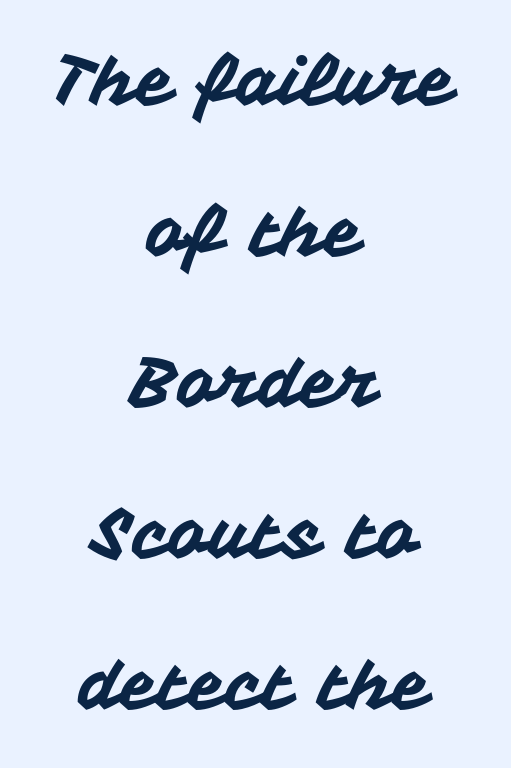
{"serif": "no", "width": "normal", "stroke_contrast": "medium", "x_height": "medium", "monospaced": "no", "underline": "no", "align": "center", "line_spacing": "loose", "line_spacing_ratio": 2.19, "letter_spacing": "normal", "letter_spacing_em": 0.0, "glyph_px": 69}
